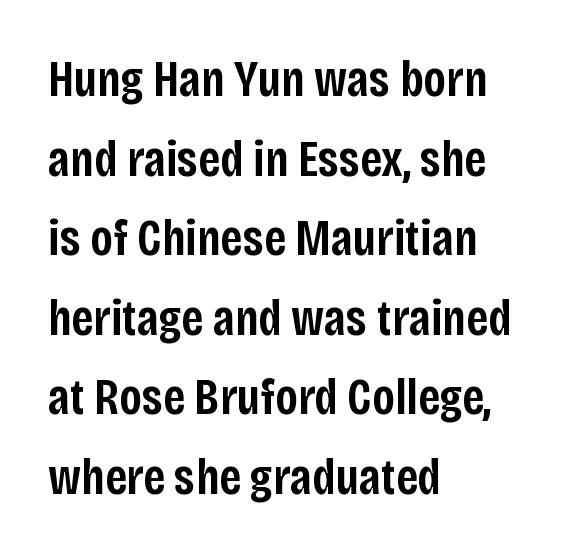
Notice how the passage keeps a crisp vertical edge on the left only. Look at the tracking — it's just the regular setting, nothing added. Each letter keeps its own natural width here, so spacing adapts to shape. This is the in-between weight designers call semibold or demi. Reading down the column, the eye jumps a familiar distance to each next line.
